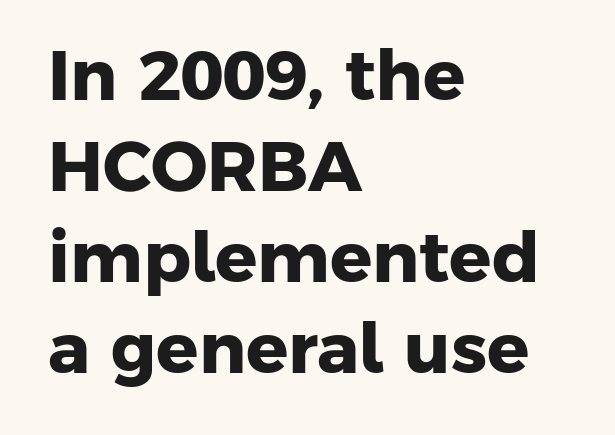
{"serif": "no", "bold": "yes", "weight": "heavy", "width": "normal", "stroke_contrast": "low", "x_height": "medium", "monospaced": "no", "underline": "no", "align": "left", "line_spacing": "normal", "line_spacing_ratio": 1.3, "letter_spacing": "normal", "letter_spacing_em": 0.0, "glyph_px": 70}
